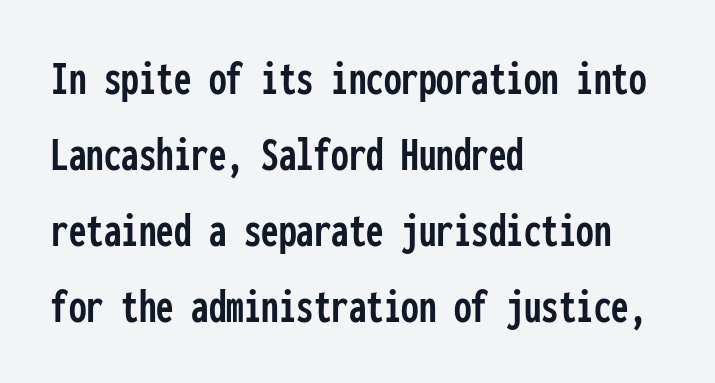
Q: Is the text italic (slanted)? A: No, it is upright.
Q: Is the typeface a serif or a sans-serif typeface? A: Sans-serif.
Q: Is the text underlined? A: No.
Q: How is the paragraph aligned? A: Left-aligned.
Q: Is the spacing between letters normal or unusually wide? A: Normal.
Q: Is the spacing between lines tight, normal or loose? A: Normal.
Q: Width (condensed, normal, or wide)? A: Condensed.
Q: Stroke contrast? A: Low.
Q: x-height? A: Medium.
Q: Monospaced? A: Yes.
